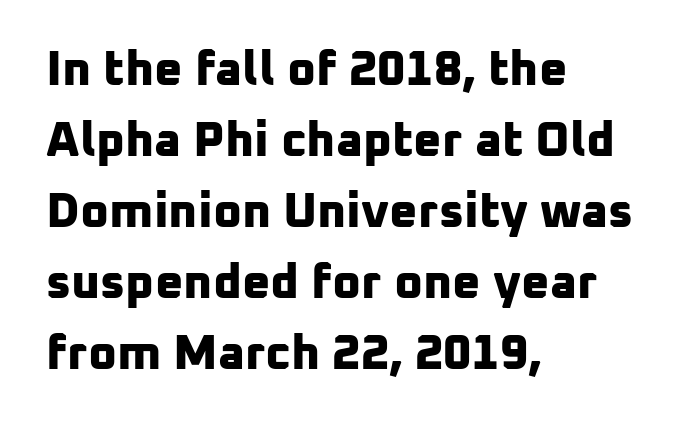
Q: Is the text bold? A: Yes.
Q: Is the typeface a serif or a sans-serif typeface? A: Sans-serif.
Q: Is the text underlined? A: No.
Q: How is the paragraph aligned? A: Left-aligned.
Q: Is the spacing between letters normal or unusually wide? A: Normal.
Q: Is the spacing between lines tight, normal or loose? A: Normal.
Q: Width (condensed, normal, or wide)? A: Normal.
Q: Stroke contrast? A: Low.
Q: x-height? A: Medium.
Q: Monospaced? A: No.
